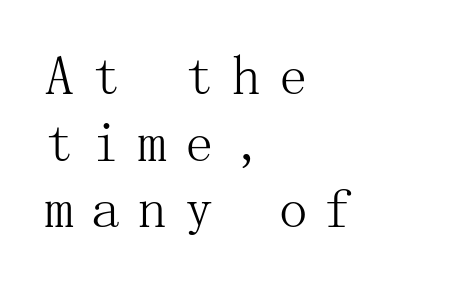
Q: Is the text bold? A: No.
Q: Is the text italic (slanted)? A: No, it is upright.
Q: Is the typeface a serif or a sans-serif typeface? A: Serif.
Q: Is the text underlined? A: No.
Q: How is the paragraph aligned? A: Left-aligned.
Q: Is the spacing between letters normal or unusually wide? A: Unusually wide.
Q: Width (condensed, normal, or wide)? A: Normal.
Q: Stroke contrast? A: Medium.
Q: x-height? A: Medium.
